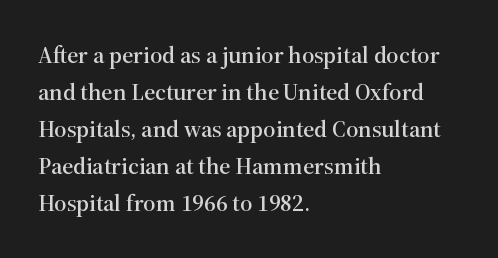
The image shows 24 px text type, upright; set left-aligned, normal line spacing (1.54x), normal letter spacing, not underlined.
